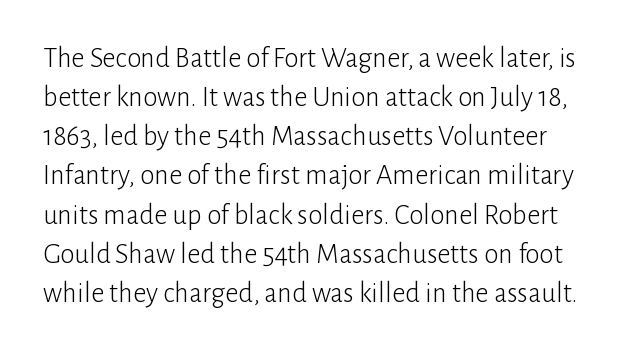
{"serif": "no", "italic": "no", "bold": "no", "weight": "light", "width": "normal", "stroke_contrast": "low", "x_height": "medium", "monospaced": "no", "underline": "no", "line_spacing": "normal", "line_spacing_ratio": 1.35, "letter_spacing": "normal", "letter_spacing_em": 0.0, "glyph_px": 29}
